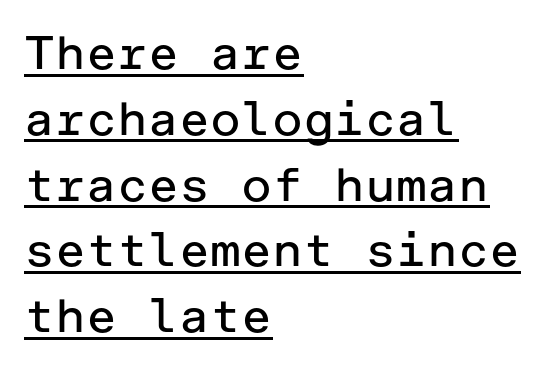
The image shows 47 px regular-weight sans-serif type, upright; set left-aligned, normal line spacing (1.4x), normal letter spacing, underlined; low stroke contrast and a medium x-height.
